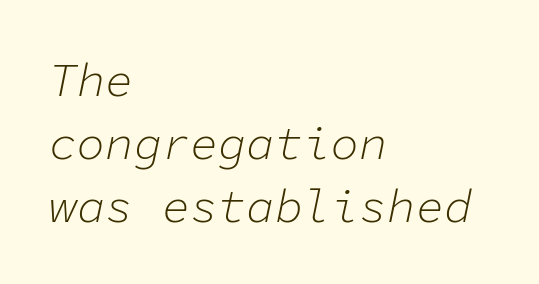
{"italic": "yes", "lean": "right", "slant_degrees": 11, "bold": "no", "weight": "light", "width": "normal", "stroke_contrast": "low", "x_height": "medium", "monospaced": "yes", "underline": "no", "align": "left", "line_spacing": "normal", "line_spacing_ratio": 1.34, "letter_spacing": "normal", "letter_spacing_em": 0.0, "glyph_px": 47}
